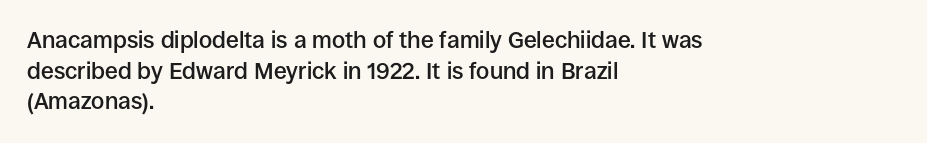
Is there any slant? The stems are plumb. The leading is moderate, giving the passage an even texture. A bit beefed up — I'd call it semibold rather than bold. No word sits above an underline. Characters follow at the spacing the type designer built in. Compared with a centered layout, this one pins lines to the left instead.
